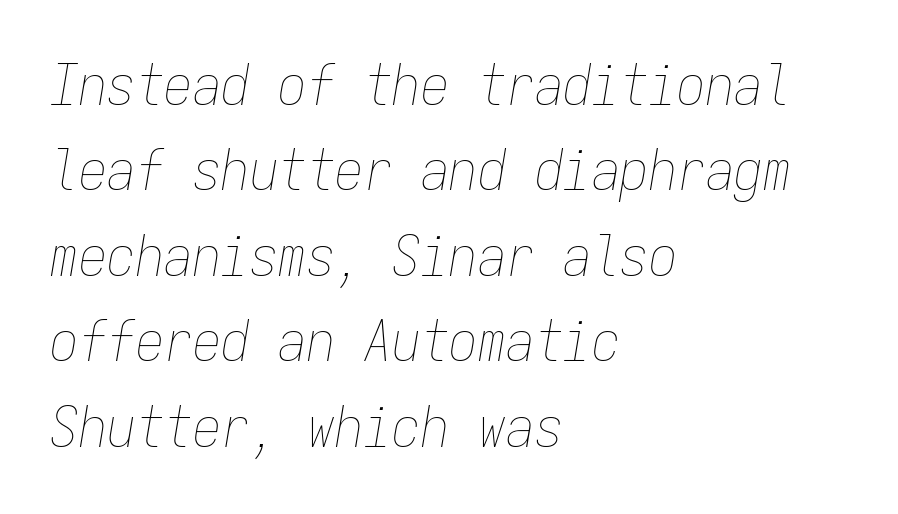
The image shows 57 px thin, condensed type, italic (leaning right), monospaced; set left-aligned, normal line spacing (1.5x), normal letter spacing, not underlined; low stroke contrast and a medium x-height.
